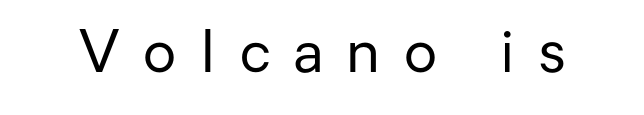
The type is letterspaced generously, with wide tracking. Are there feet on the stems? There aren't — it's a sans. Think of a printed novel: that variable character pitch is what you see here. Italic: no, the glyphs are upright roman.
